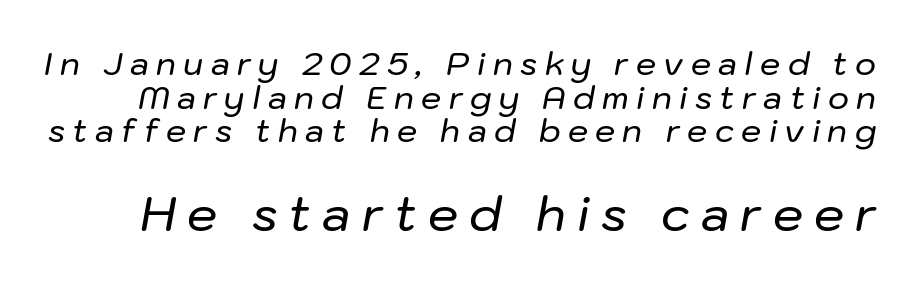
{"italic": "yes", "lean": "right", "slant_degrees": 10, "width": "normal", "stroke_contrast": "low", "x_height": "medium", "monospaced": "no", "underline": "no", "line_spacing": "tight", "line_spacing_ratio": 1.05, "letter_spacing": "wide", "letter_spacing_em": 0.23, "larger_block": "second", "size_ratio": 1.5, "glyph_px": 48}
